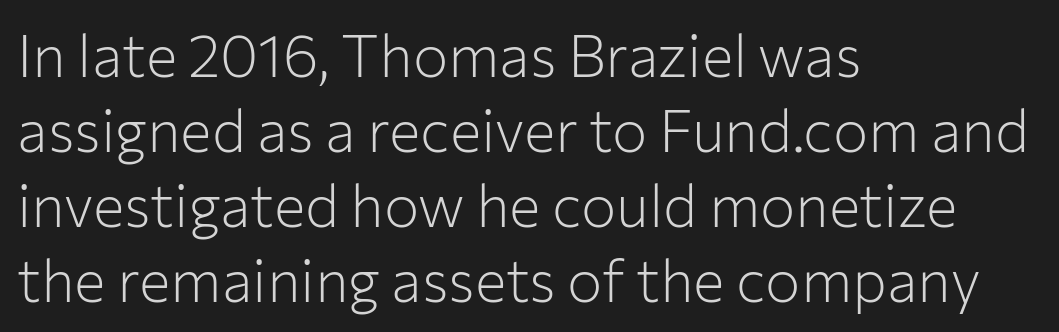
{"serif": "no", "italic": "no", "bold": "no", "weight": "light", "width": "normal", "stroke_contrast": "low", "x_height": "medium", "monospaced": "no", "underline": "no", "align": "left", "line_spacing": "normal", "line_spacing_ratio": 1.27, "letter_spacing": "normal", "letter_spacing_em": 0.0, "glyph_px": 59}
